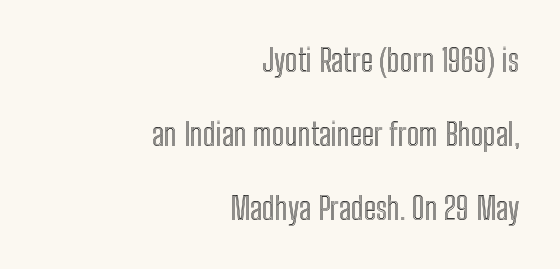
Descender tails drop into unmarked territory. Casual observation: everything's shoved over to the right. Each word holds together tightly as a unit, with standard inter-letter gaps. Summary of vertical rhythm: relaxed, with wide interline spacing. A roman cut, with each character standing at attention. Think of a printed novel: that variable character pitch is what you see here.
